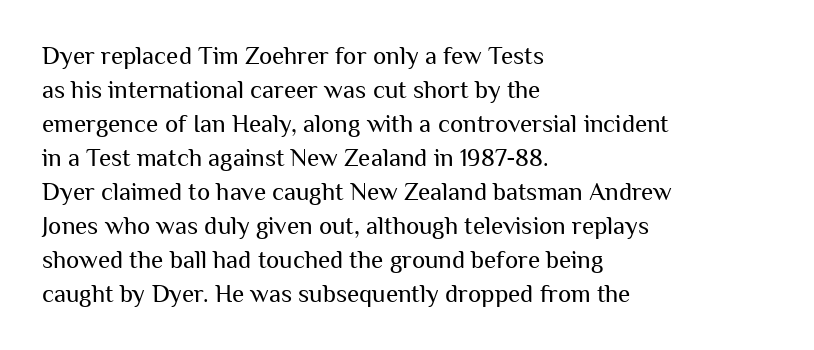
The image shows 25 px text type, upright; set left-aligned, normal line spacing (1.36x), normal letter spacing, not underlined.
